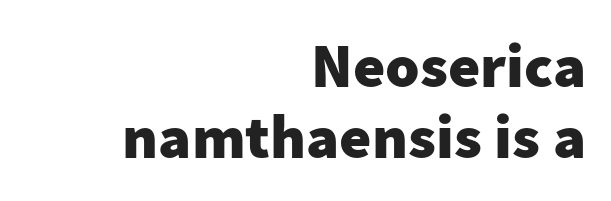
{"serif": "no", "italic": "no", "bold": "yes", "weight": "heavy", "width": "normal", "stroke_contrast": "low", "x_height": "medium", "monospaced": "no", "underline": "no", "align": "right", "line_spacing": "tight", "line_spacing_ratio": 1.15, "letter_spacing": "normal", "letter_spacing_em": 0.0, "glyph_px": 62}
